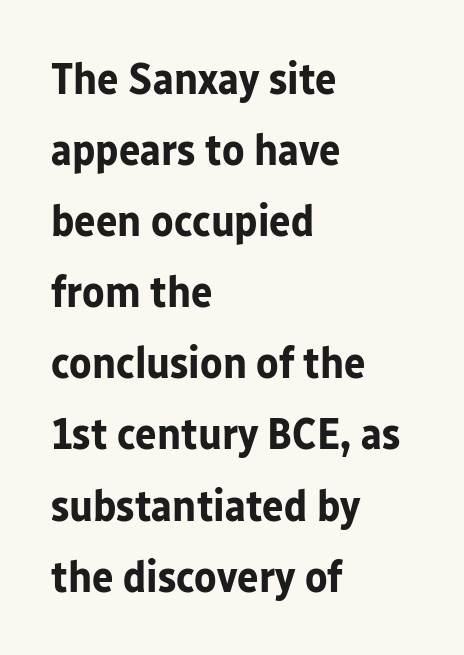
The image shows 45 px bold sans-serif type, upright; set left-aligned, normal line spacing (1.58x), normal letter spacing, not underlined; low stroke contrast and a medium x-height.
